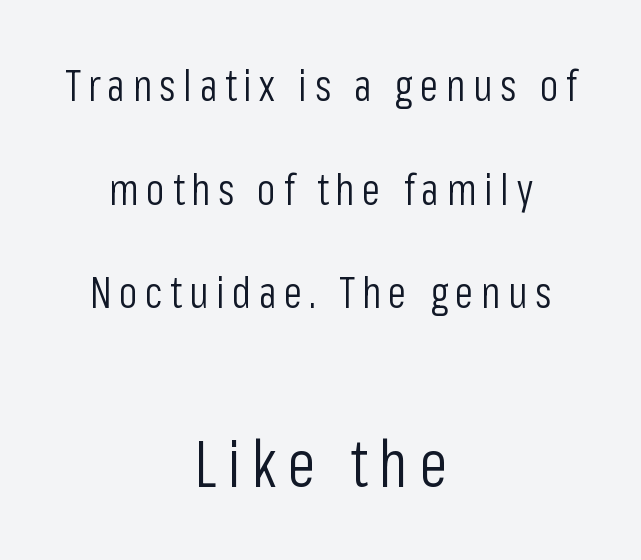
{"serif": "no", "italic": "no", "bold": "no", "weight": "light", "width": "condensed", "stroke_contrast": "low", "x_height": "medium", "monospaced": "no", "underline": "no", "align": "center", "line_spacing": "loose", "line_spacing_ratio": 2.41, "larger_block": "second", "size_ratio": 1.51, "glyph_px": 65}
